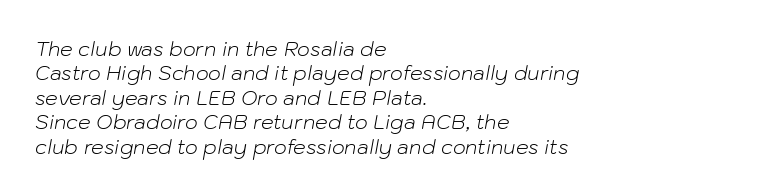
{"italic": "yes", "lean": "right", "slant_degrees": 10, "bold": "no", "underline": "no", "align": "left", "line_spacing_ratio": 1.22, "letter_spacing": "normal", "letter_spacing_em": 0.0, "glyph_px": 20}
